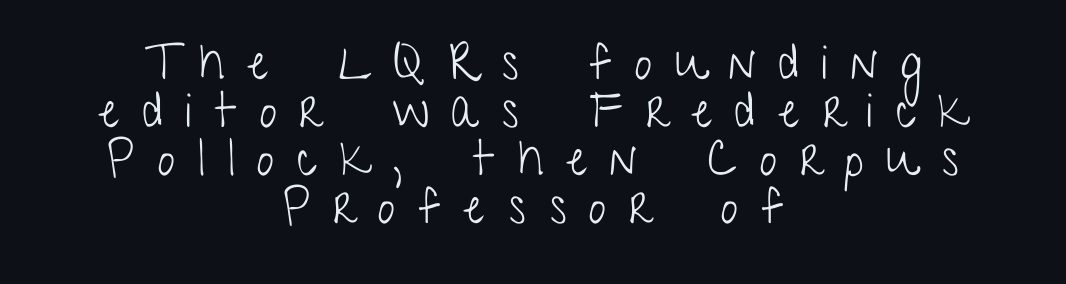
The image shows 49 px light, condensed sans-serif type, upright; set centered, tight line spacing (0.98x), unusually wide letter spacing (+0.47 em), not underlined; low stroke contrast and a medium x-height.
